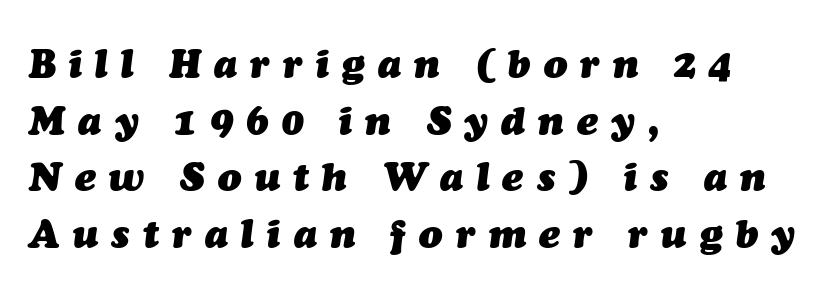
Bare-footed words on every line. As a designer I'd log this as weight 700, bold. Layout note: lines flush left. Italic? Definitely — the glyphs are oblique. The letters are spread apart with noticeably loose tracking.
